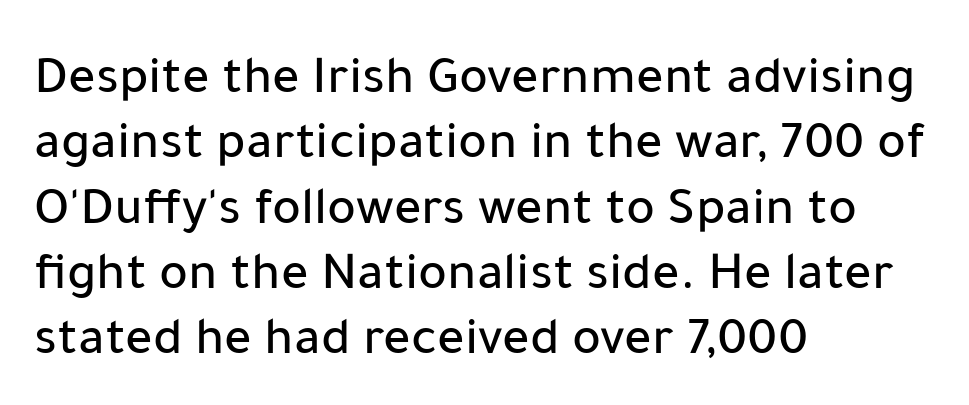
The image shows 54 px sans-serif type, upright; set left-aligned, line spacing 1.21x, normal letter spacing, not underlined; low stroke contrast and a medium x-height.
